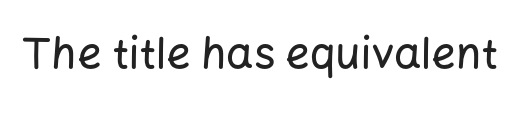
Plain, unruled lines of type. The font's upright variant was chosen for this text. I'd call this a sans setting — the letters go barefoot. Varying glyph widths throughout — classic text-font behaviour. How are the letters spaced? Ordinarily, with no added tracking.
